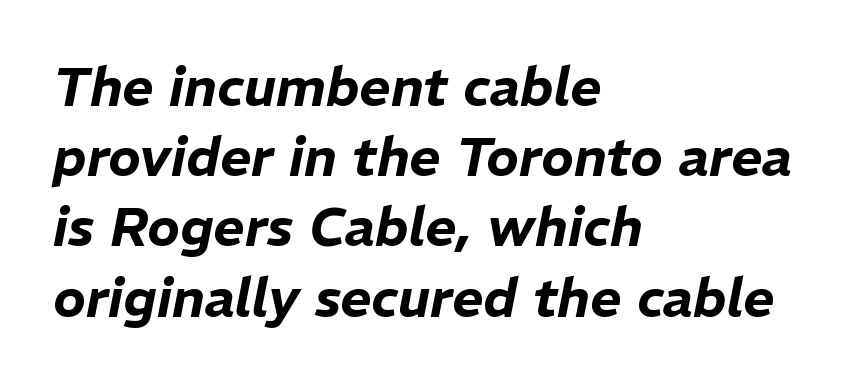
{"italic": "yes", "lean": "right", "slant_degrees": 11, "width": "normal", "stroke_contrast": "low", "x_height": "medium", "monospaced": "no", "underline": "no", "align": "left", "line_spacing": "normal", "line_spacing_ratio": 1.3, "letter_spacing": "normal", "letter_spacing_em": 0.0, "glyph_px": 54}
